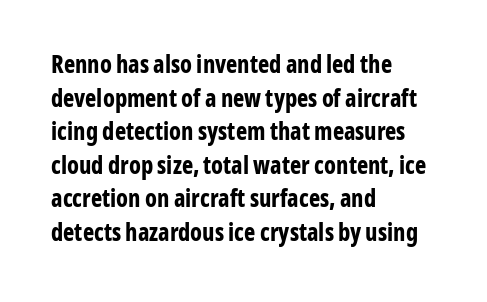
Any mark beneath the type? The region is blank. Regular leading. The face used here is rendered with its standard letterfit. These words are printed bold, with thick strokes throughout. Italic? Not at all — the glyphs are vertical. Left-aligned paragraph, ragged on the right.
